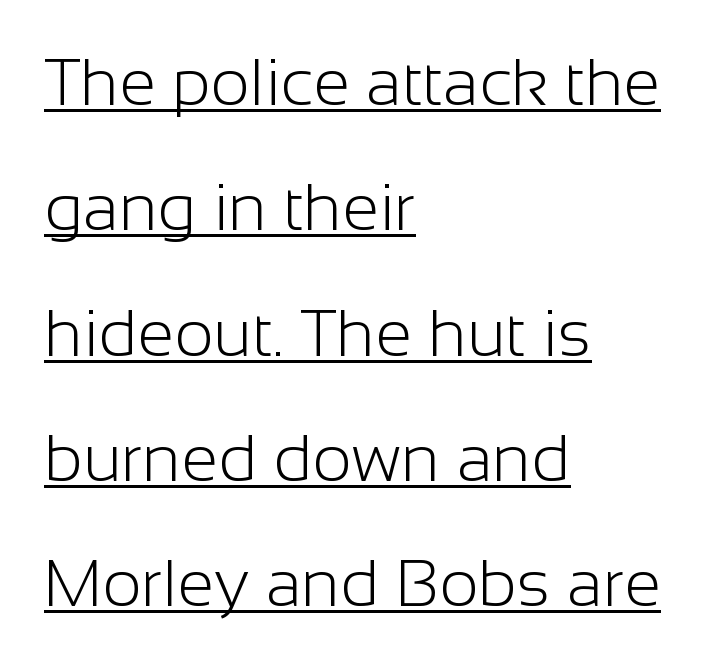
{"serif": "no", "italic": "no", "bold": "no", "weight": "light", "width": "normal", "stroke_contrast": "low", "x_height": "medium", "monospaced": "no", "underline": "yes", "align": "left", "line_spacing_ratio": 1.87, "letter_spacing": "normal", "letter_spacing_em": 0.0, "glyph_px": 67}
